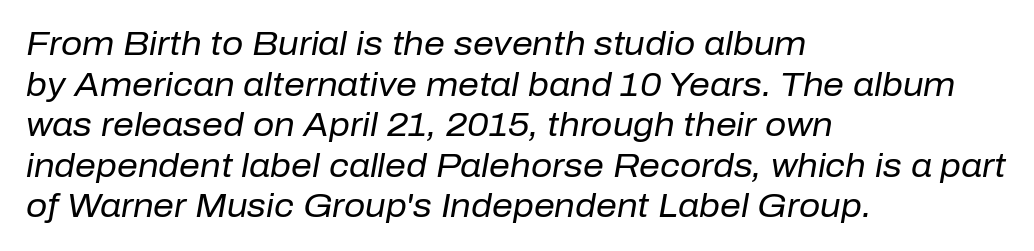
The face looks like a standard text weight, possibly lighter. The space directly below the letters is spotless. The text carries the slant typical of an italic or oblique font. Visually the block forms a straight wall on the left and a jagged coastline on the right.
